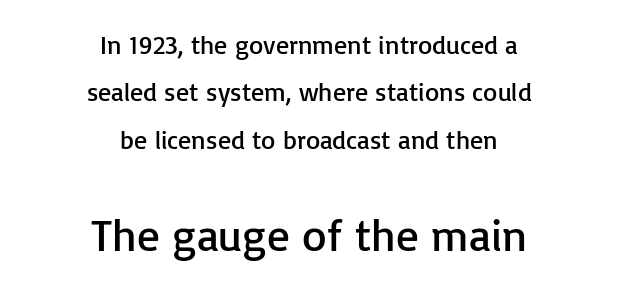
The image shows 45 px regular-weight sans-serif type, upright; set centered, line spacing 1.82x, normal letter spacing, not underlined; the second (bottom) block is 1.73x larger; low stroke contrast and a medium x-height.
